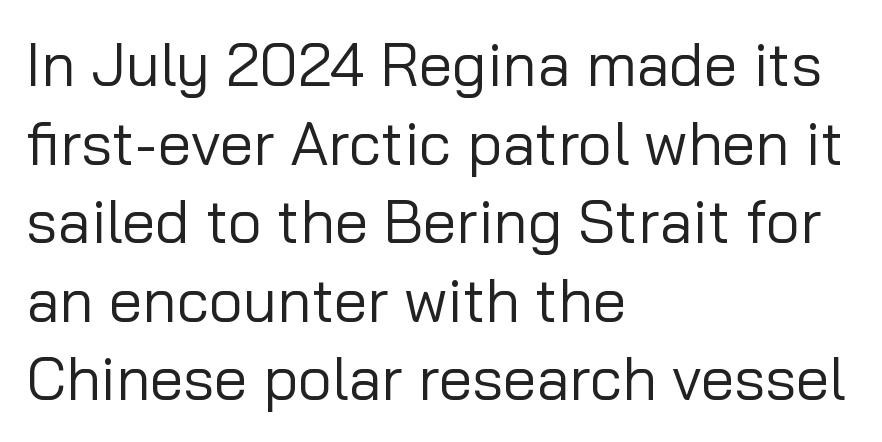
One glance says typical: line gaps are just what's usual. Horizontally, the lines are justified to the leading edge only. If you drew a line through each stem, it would be perfectly vertical. Do the characters align in a grid? No, the font is proportional.
